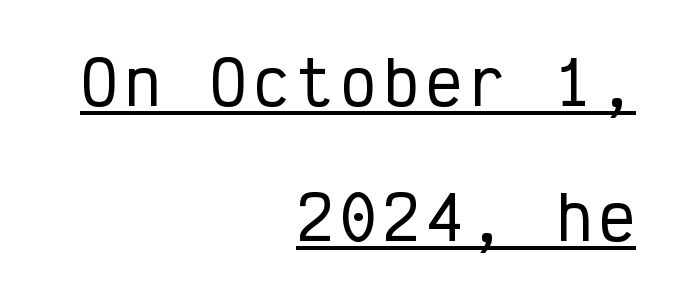
The image shows 60 px condensed sans-serif type, upright, monospaced; set right-aligned, loose line spacing (2.25x), underlined; low stroke contrast and a medium x-height.
